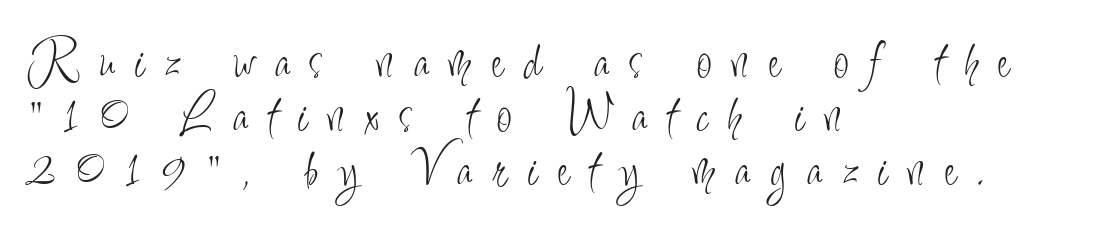
Tracking value appears strongly positive — letters spread wide. No extra ink here — the face is not bold. The rag falls on the right side of this text block. Each letter keeps its own natural width here, so spacing adapts to shape. Students, observe: this is what under-led, compact text looks like.
